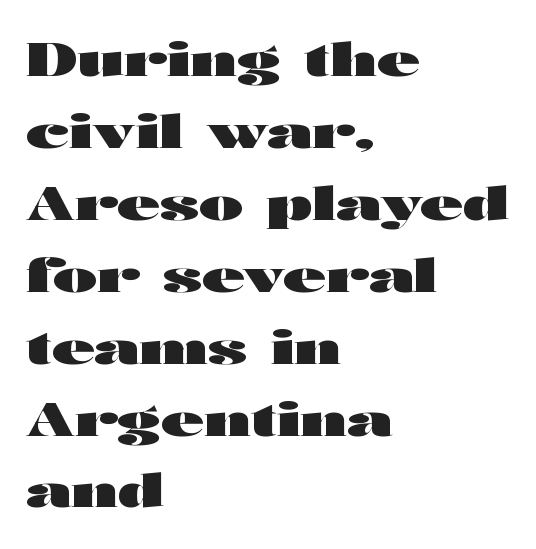
The image shows 47 px heavy, wide type, upright; set left-aligned, normal line spacing (1.53x), normal letter spacing, not underlined; high stroke contrast and a medium x-height.
